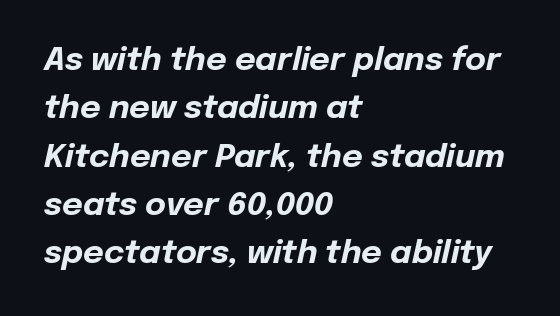
Heavy, bold letterforms. Character widths vary here, with narrow letters taking less room than wide ones. The space directly below the letters is spotless. Designer's note — italics engaged. The paragraph shown leans on its left margin. Nobody touched the tracking dial on this one.
